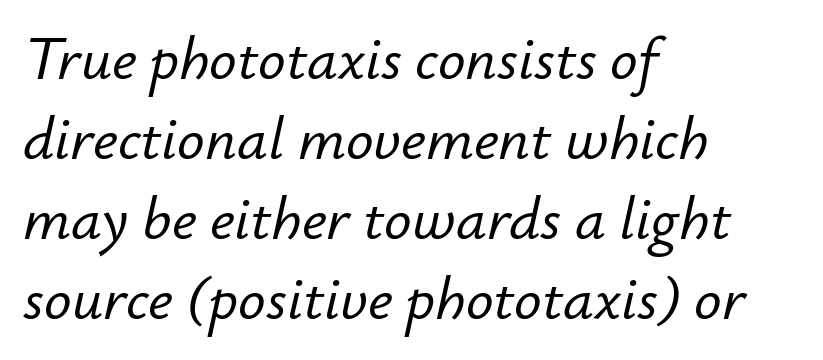
Slant detected: the letters are inclined. One-word summary of the alignment: left. Do the characters align in a grid? No, the font is proportional. Plain, unruled lines of type.
